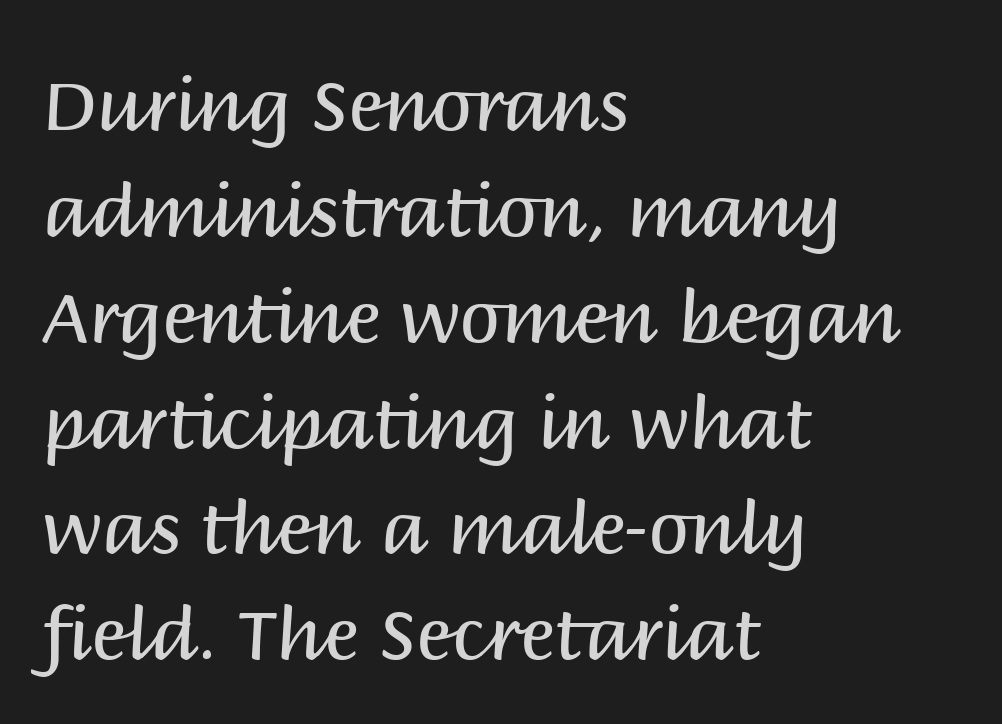
{"serif": "no", "bold": "no", "weight": "regular", "width": "normal", "stroke_contrast": "medium", "x_height": "large", "monospaced": "no", "underline": "no", "align": "left", "line_spacing": "normal", "line_spacing_ratio": 1.45, "letter_spacing": "normal", "letter_spacing_em": 0.0, "glyph_px": 73}
